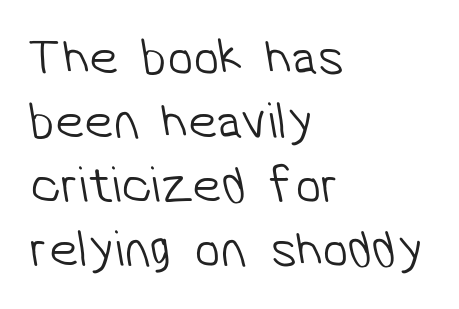
Q: Is the text bold? A: No.
Q: Is the typeface a serif or a sans-serif typeface? A: Sans-serif.
Q: Is the text underlined? A: No.
Q: How is the paragraph aligned? A: Left-aligned.
Q: Is the spacing between letters normal or unusually wide? A: Normal.
Q: Width (condensed, normal, or wide)? A: Normal.
Q: Stroke contrast? A: Low.
Q: x-height? A: Medium.
Q: Monospaced? A: No.
